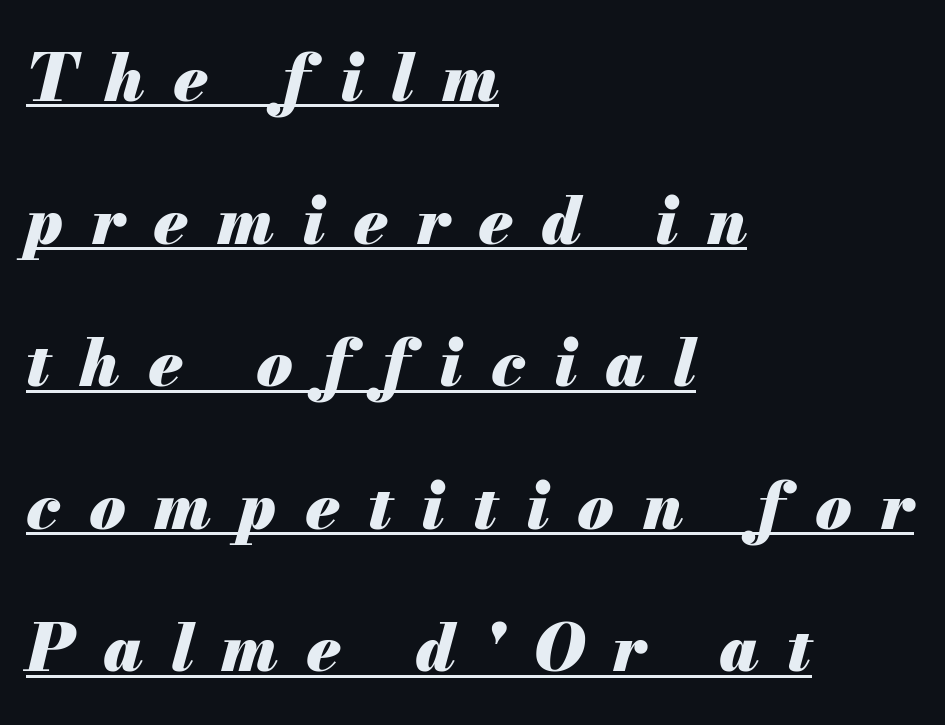
In designer terms, the underline attribute is active on this setting. You'd pick this weight for a headline — it's a proper bold. The tracking reads as deliberately expanded to a designer's eye. The lettering tilts uniformly, giving the passage an italic look.
